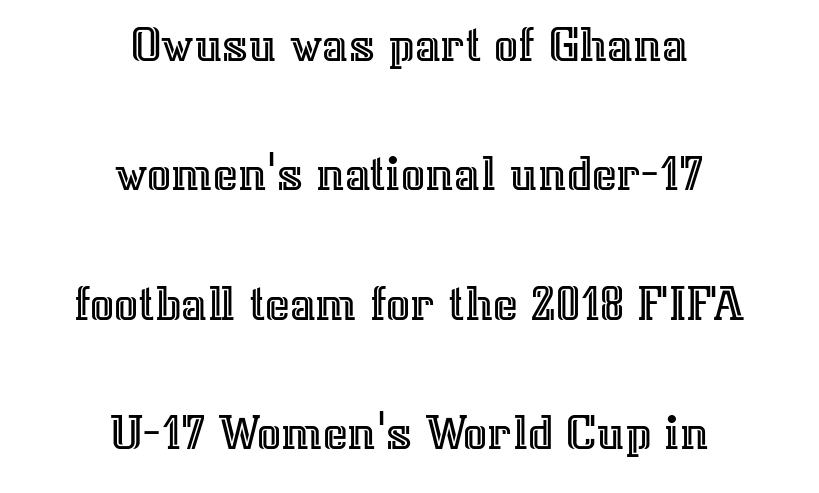
{"italic": "no", "width": "normal", "x_height": "medium", "monospaced": "no", "underline": "no", "align": "center", "line_spacing": "loose", "line_spacing_ratio": 2.44, "letter_spacing": "normal", "letter_spacing_em": 0.0, "glyph_px": 53}
